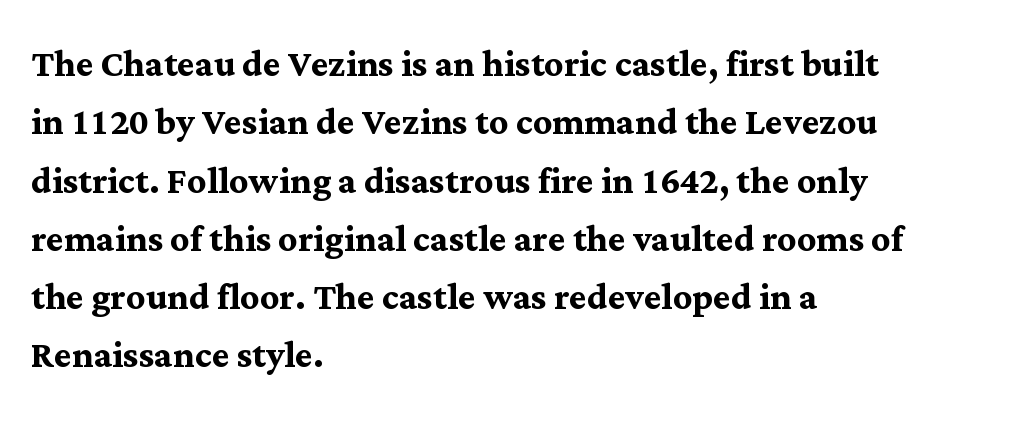
{"serif": "yes", "italic": "no", "bold": "yes", "weight": "semibold", "width": "normal", "stroke_contrast": "medium", "x_height": "medium", "monospaced": "no", "underline": "no", "align": "left", "line_spacing_ratio": 1.24, "letter_spacing": "normal", "letter_spacing_em": 0.0, "glyph_px": 47}
